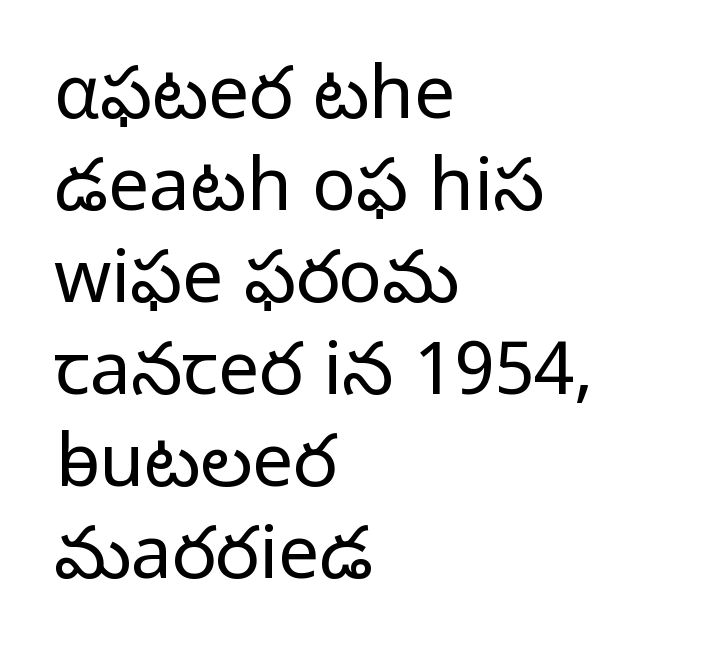
The image shows 73 px light sans-serif type, upright; set left-aligned, normal line spacing (1.26x), normal letter spacing, not underlined; low stroke contrast and a medium x-height.
